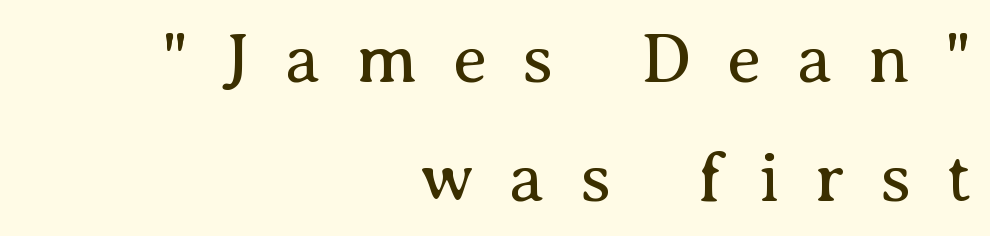
Baseline-to-baseline distance is the conventional proportion of letter height. Looks like regular typesetting: each glyph gets only the width it needs. The letterforms sit at book weight or below. Typeset ragged left — the right edge is the straight one. Serif or sans? Serif — the stroke terminals have little feet. Compared with typical body copy, the letter spacing here is much looser.
